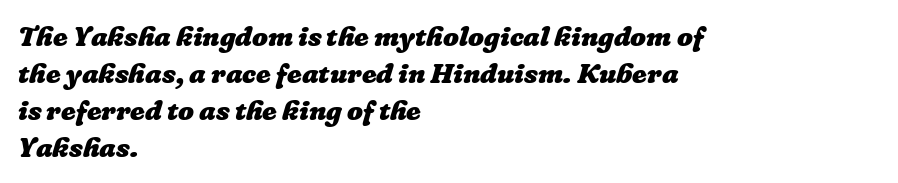
The image shows 28 px heavy type; set left-aligned, normal line spacing (1.32x), normal letter spacing, not underlined; low stroke contrast and a medium x-height.
